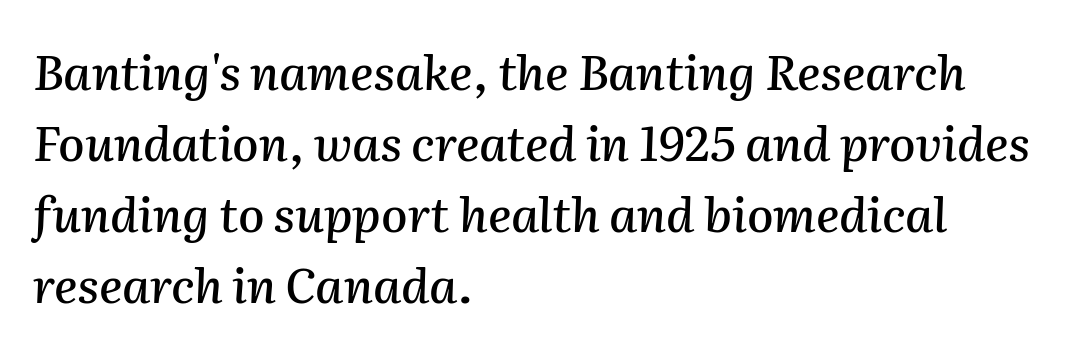
{"italic": "yes", "lean": "right", "slant_degrees": 2, "width": "normal", "stroke_contrast": "medium", "x_height": "medium", "monospaced": "no", "underline": "no", "align": "left", "line_spacing": "normal", "line_spacing_ratio": 1.48, "letter_spacing": "normal", "letter_spacing_em": 0.0, "glyph_px": 48}
